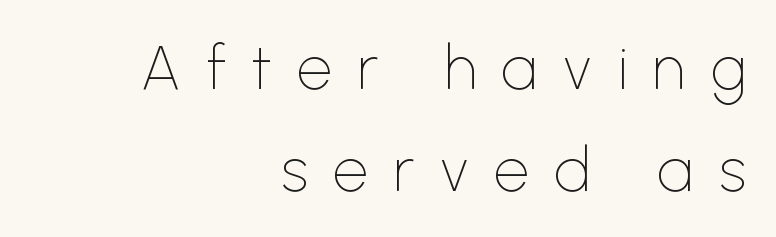
The image shows 62 px thin sans-serif type, upright; set right-aligned, normal line spacing (1.64x), unusually wide letter spacing (+0.41 em), not underlined; low stroke contrast and a medium x-height.
